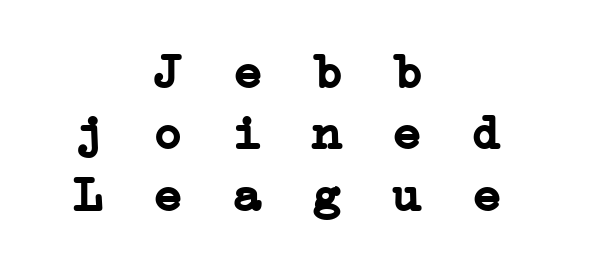
{"serif": "yes", "bold": "yes", "weight": "semibold", "width": "wide", "stroke_contrast": "low", "x_height": "medium", "monospaced": "yes", "underline": "no", "align": "center", "line_spacing_ratio": 1.23, "letter_spacing": "wide", "letter_spacing_em": 0.39, "glyph_px": 50}
